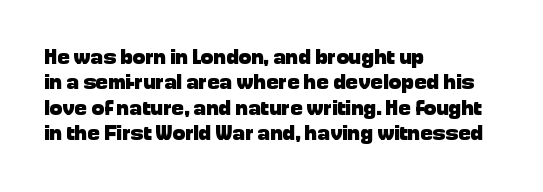
{"italic": "no", "bold": "yes", "underline": "no", "align": "left", "line_spacing_ratio": 1.21, "letter_spacing": "normal", "letter_spacing_em": 0.0, "glyph_px": 21}
